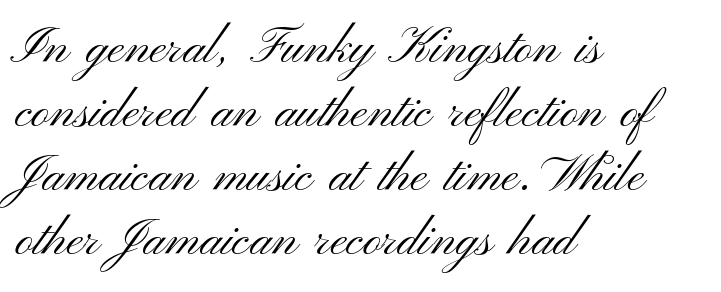
The image shows 50 px light, wide sans-serif type; set left-aligned, normal line spacing (1.28x), normal letter spacing, not underlined; medium stroke contrast and a small x-height.
